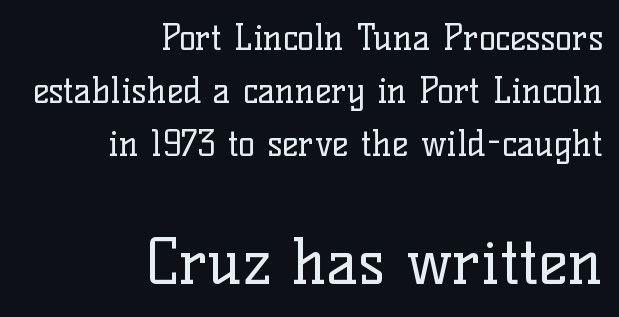
Q: Is the text bold? A: No.
Q: Is the text italic (slanted)? A: No, it is upright.
Q: Is the typeface a serif or a sans-serif typeface? A: Serif.
Q: Is the text underlined? A: No.
Q: How is the paragraph aligned? A: Right-aligned.
Q: Is the spacing between letters normal or unusually wide? A: Normal.
Q: Is the spacing between lines tight, normal or loose? A: Normal.
Q: Which block of text is set in a larger size, the first (top) or the second (bottom)? A: The second (bottom) one.
Q: Width (condensed, normal, or wide)? A: Normal.
Q: Stroke contrast? A: Low.
Q: x-height? A: Medium.
Q: Monospaced? A: No.
